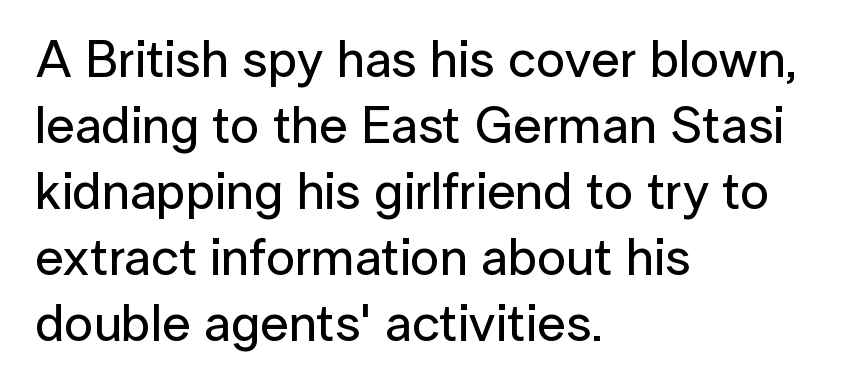
Q: Is the text italic (slanted)? A: No, it is upright.
Q: Is the typeface a serif or a sans-serif typeface? A: Sans-serif.
Q: Is the text underlined? A: No.
Q: How is the paragraph aligned? A: Left-aligned.
Q: Is the spacing between letters normal or unusually wide? A: Normal.
Q: Is the spacing between lines tight, normal or loose? A: Normal.
Q: Width (condensed, normal, or wide)? A: Normal.
Q: Stroke contrast? A: Low.
Q: x-height? A: Medium.
Q: Monospaced? A: No.
